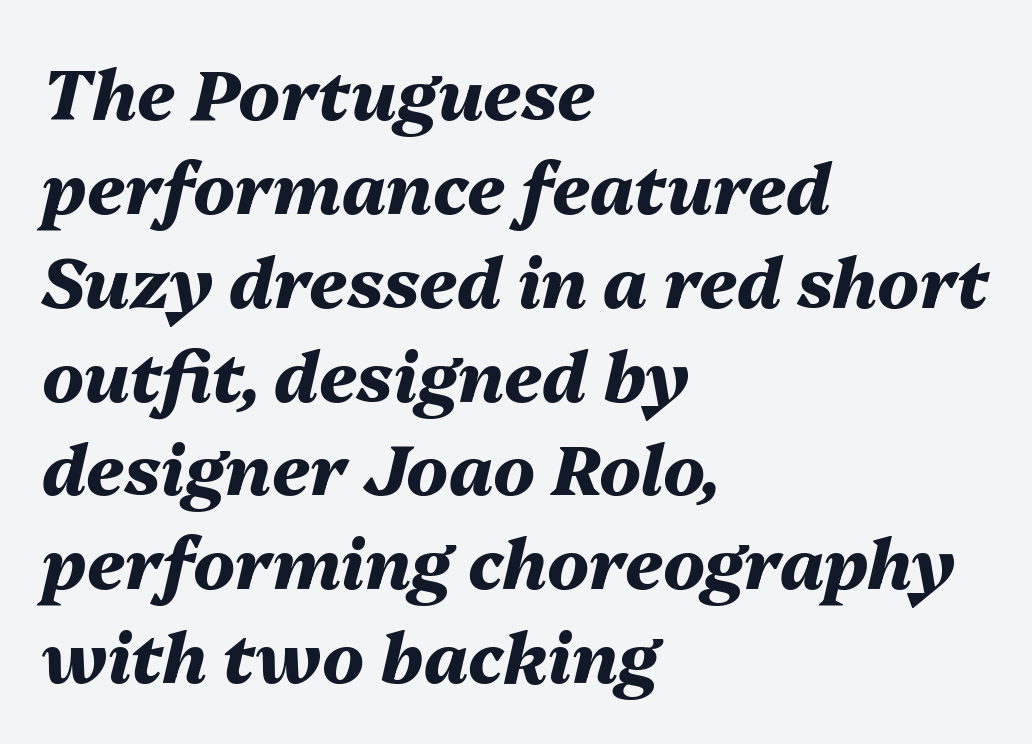
This block has exactly the height ordinary leading produces. Nothing unusual about the tracking: characters are spaced as the font intends. The passage shown is emphatically bold. Here the designer chose a conventional face with non-uniform glyph widths. These lines were composed using italics.
